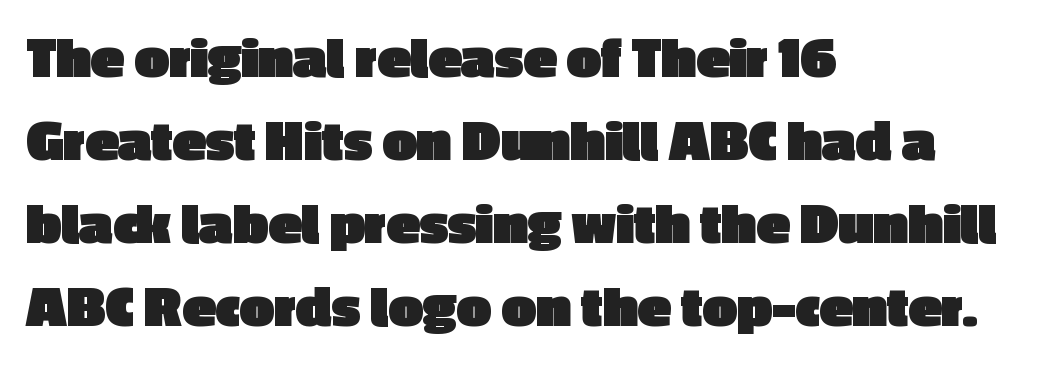
The leading is moderate, giving the passage an even texture. Which margin do the lines hug? The left one — the right edge is uneven. The letters are bold, with thick, heavy strokes. Posture: straight, roman, zero tilt. Serifs: no, the terminals of the letterforms are clean. Glance below the letters and you will spot only blank space.
